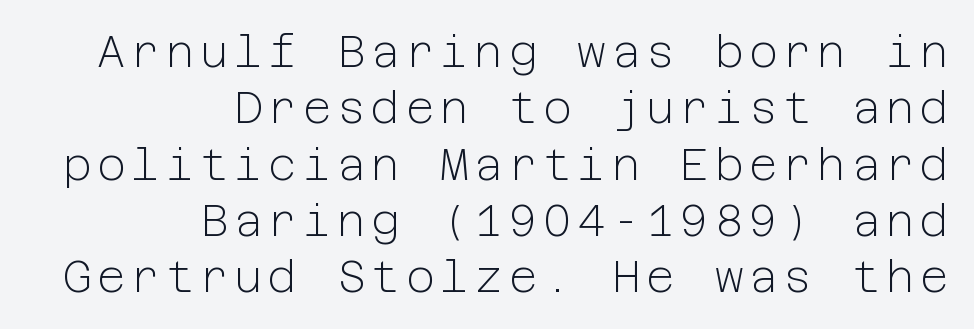
Q: Is the text bold? A: No.
Q: Is the text italic (slanted)? A: No, it is upright.
Q: Is the typeface a serif or a sans-serif typeface? A: Sans-serif.
Q: Is the text underlined? A: No.
Q: How is the paragraph aligned? A: Right-aligned.
Q: Is the spacing between lines tight, normal or loose? A: Normal.
Q: Width (condensed, normal, or wide)? A: Normal.
Q: Stroke contrast? A: Low.
Q: x-height? A: Medium.
